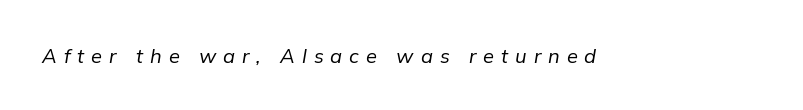
{"italic": "yes", "lean": "right", "slant_degrees": 9, "bold": "no", "underline": "no", "letter_spacing": "wide", "letter_spacing_em": 0.35, "glyph_px": 20}
